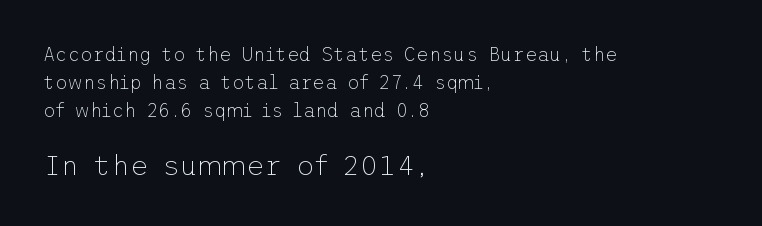
Q: Is the text bold? A: No.
Q: Is the text italic (slanted)? A: No, it is upright.
Q: Is the typeface a serif or a sans-serif typeface? A: Sans-serif.
Q: Is the text underlined? A: No.
Q: How is the paragraph aligned? A: Left-aligned.
Q: Is the spacing between letters normal or unusually wide? A: Normal.
Q: Is the spacing between lines tight, normal or loose? A: Normal.
Q: Which block of text is set in a larger size, the first (top) or the second (bottom)? A: The second (bottom) one.
Q: Width (condensed, normal, or wide)? A: Normal.
Q: Stroke contrast? A: Low.
Q: x-height? A: Medium.
